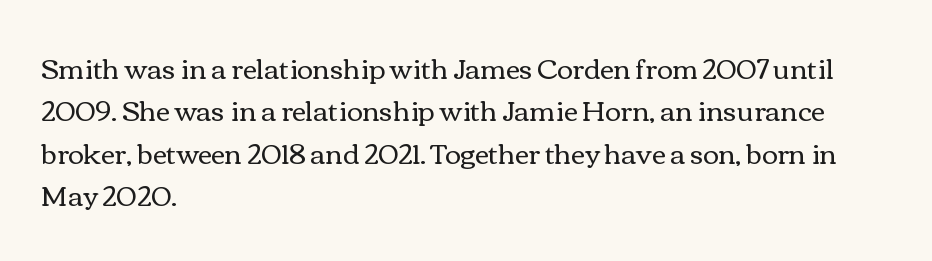
{"italic": "no", "bold": "no", "underline": "no", "align": "left", "line_spacing": "normal", "line_spacing_ratio": 1.57, "letter_spacing": "normal", "letter_spacing_em": 0.0, "glyph_px": 27}
